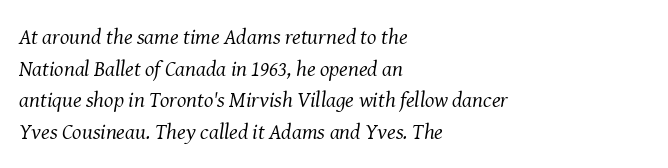
The image shows 22 px text type, italic (leaning right); set left-aligned, normal line spacing (1.44x), normal letter spacing, not underlined.
